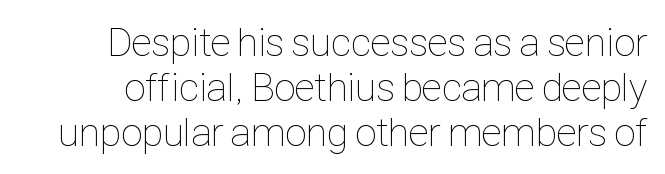
Q: Is the text bold? A: No.
Q: Is the text italic (slanted)? A: No, it is upright.
Q: Is the text underlined? A: No.
Q: Is the spacing between letters normal or unusually wide? A: Normal.
Q: Is the spacing between lines tight, normal or loose? A: Tight.
Q: Width (condensed, normal, or wide)? A: Condensed.
Q: Stroke contrast? A: Low.
Q: x-height? A: Medium.
Q: Monospaced? A: No.
